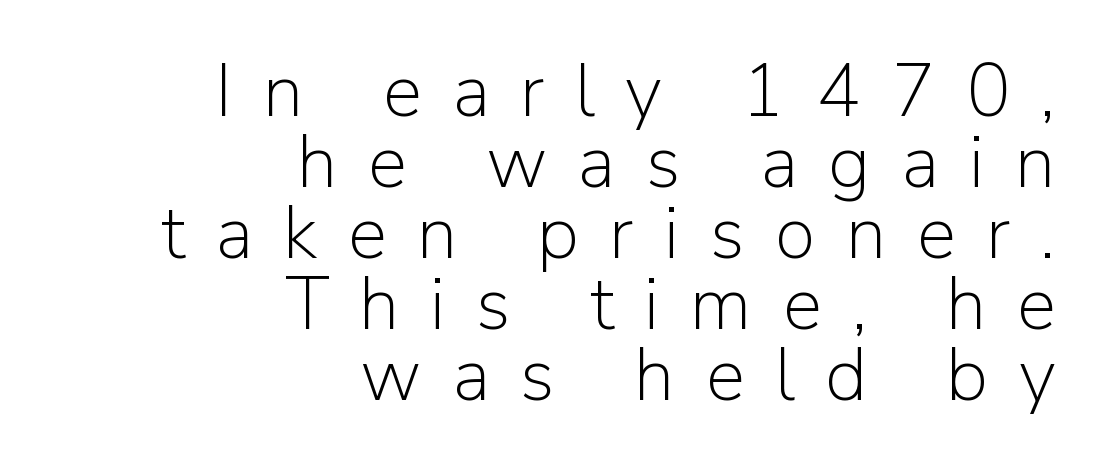
Q: Is the text bold? A: No.
Q: Is the text italic (slanted)? A: No, it is upright.
Q: Is the typeface a serif or a sans-serif typeface? A: Sans-serif.
Q: Is the text underlined? A: No.
Q: How is the paragraph aligned? A: Right-aligned.
Q: Is the spacing between letters normal or unusually wide? A: Unusually wide.
Q: Is the spacing between lines tight, normal or loose? A: Tight.
Q: Width (condensed, normal, or wide)? A: Normal.
Q: Stroke contrast? A: Low.
Q: x-height? A: Medium.
Q: Monospaced? A: No.
